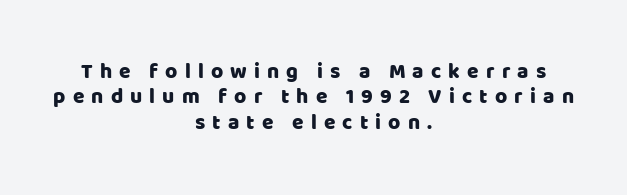
Q: Is the text italic (slanted)? A: No, it is upright.
Q: Is the text underlined? A: No.
Q: How is the paragraph aligned? A: Centered.
Q: Is the spacing between letters normal or unusually wide? A: Unusually wide.
